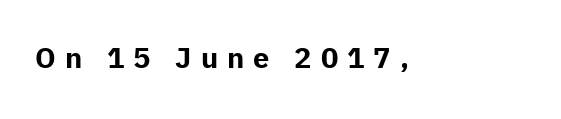
Ascenders rise straight up at ninety degrees. Quick note: underline off. Pretty heavy lettering here — definitely bold. Students, note that the glyphs here are deliberately spaced far apart. Classification — sans serif. Is this a fixed-width face? No — the glyphs have proportional, varying widths.
